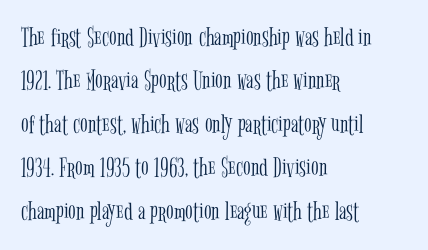
Italic? Not at all — the glyphs are vertical. Notice how the passage keeps a crisp vertical edge on the left only. Each letter keeps its own natural width here, so spacing adapts to shape. The space beneath each line is pristine and unruled. Between one letter and the next there's only the usual sliver of space.
